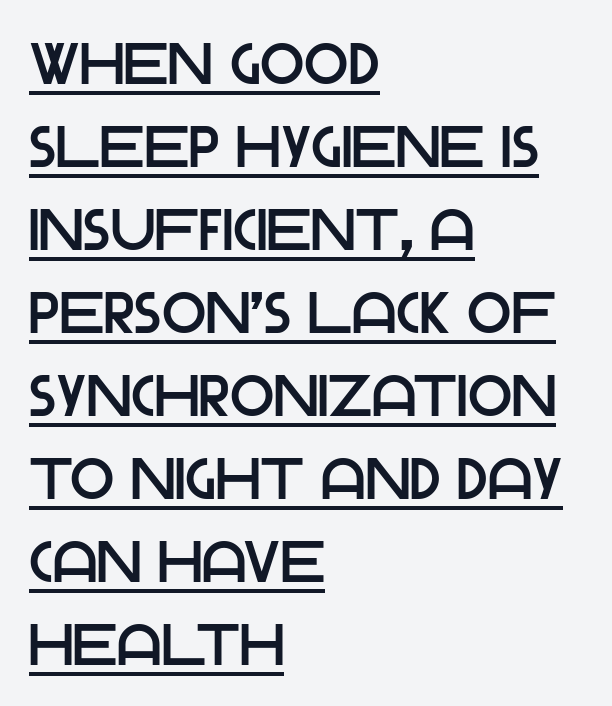
{"serif": "no", "italic": "no", "width": "normal", "stroke_contrast": "low", "x_height": "large", "monospaced": "no", "underline": "yes", "align": "left", "line_spacing": "normal", "line_spacing_ratio": 1.43, "letter_spacing": "normal", "letter_spacing_em": 0.0, "glyph_px": 58}
